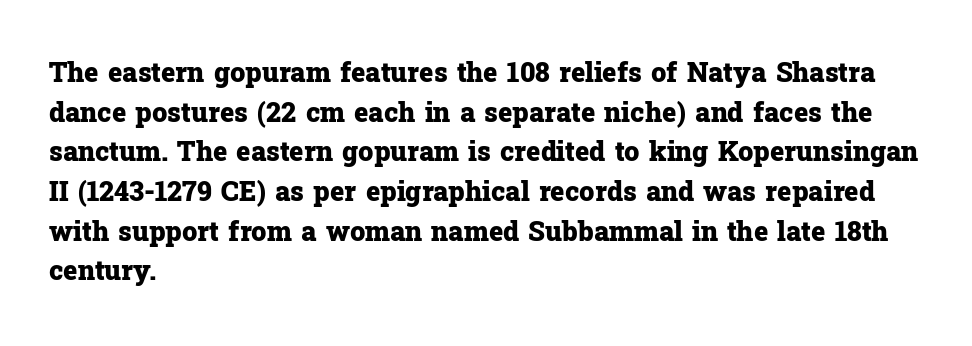
Q: Is the text bold? A: Yes.
Q: Is the text italic (slanted)? A: No, it is upright.
Q: Is the text underlined? A: No.
Q: How is the paragraph aligned? A: Left-aligned.
Q: Is the spacing between letters normal or unusually wide? A: Normal.
Q: Is the spacing between lines tight, normal or loose? A: Normal.
